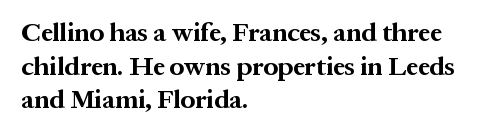
Q: Is the text bold? A: Yes.
Q: Is the text italic (slanted)? A: No, it is upright.
Q: Is the text underlined? A: No.
Q: How is the paragraph aligned? A: Left-aligned.
Q: Is the spacing between letters normal or unusually wide? A: Normal.
Q: Is the spacing between lines tight, normal or loose? A: Normal.
